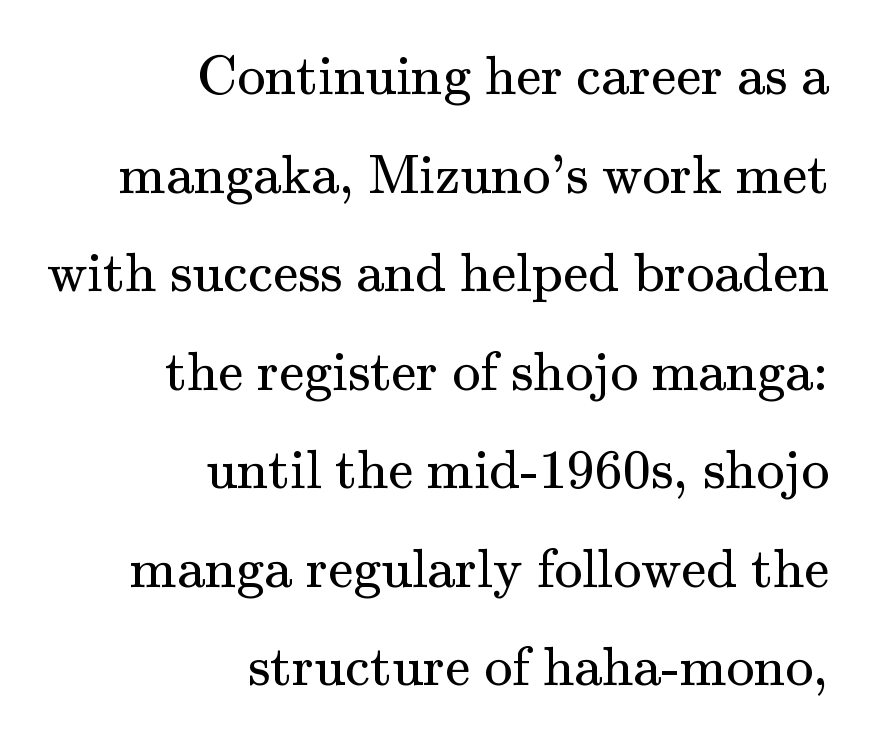
No extra ink here — the face is not bold. The font family rendered here belongs to the serif group. Rendered with straight, roman letterforms. Unmarked baselines from the first word to the last.
